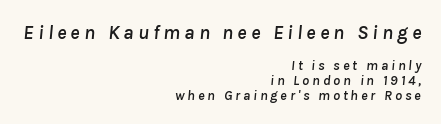
{"italic": "yes", "lean": "right", "slant_degrees": 8, "underline": "no", "align": "right", "line_spacing": "tight", "line_spacing_ratio": 1.06, "letter_spacing": "wide", "letter_spacing_em": 0.2, "larger_block": "first", "size_ratio": 1.43, "glyph_px": 20}
